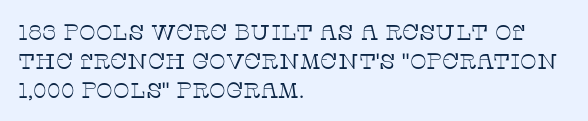
Q: Is the text bold? A: No.
Q: Is the text italic (slanted)? A: No, it is upright.
Q: Is the text underlined? A: No.
Q: How is the paragraph aligned? A: Left-aligned.
Q: Is the spacing between letters normal or unusually wide? A: Normal.
Q: Is the spacing between lines tight, normal or loose? A: Normal.
